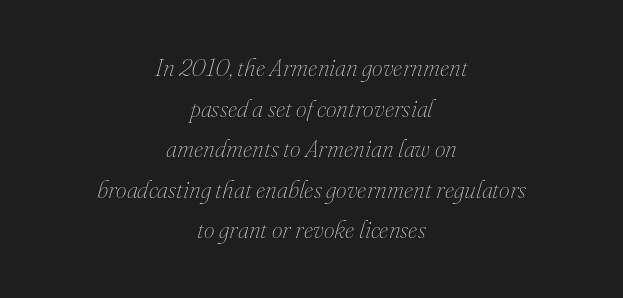
Q: Is the text bold? A: No.
Q: Is the text italic (slanted)? A: Yes, it leans right by about 16 degrees.
Q: Is the text underlined? A: No.
Q: How is the paragraph aligned? A: Centered.
Q: Is the spacing between letters normal or unusually wide? A: Normal.
Q: Is the spacing between lines tight, normal or loose? A: Normal.
